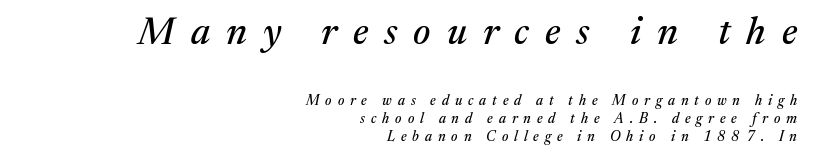
The image shows 38 px serif type, italic (leaning right); set right-aligned, normal line spacing (1.26x), unusually wide letter spacing (+0.42 em), not underlined; the first (top) block is 2.71x larger; medium stroke contrast and a medium x-height.
